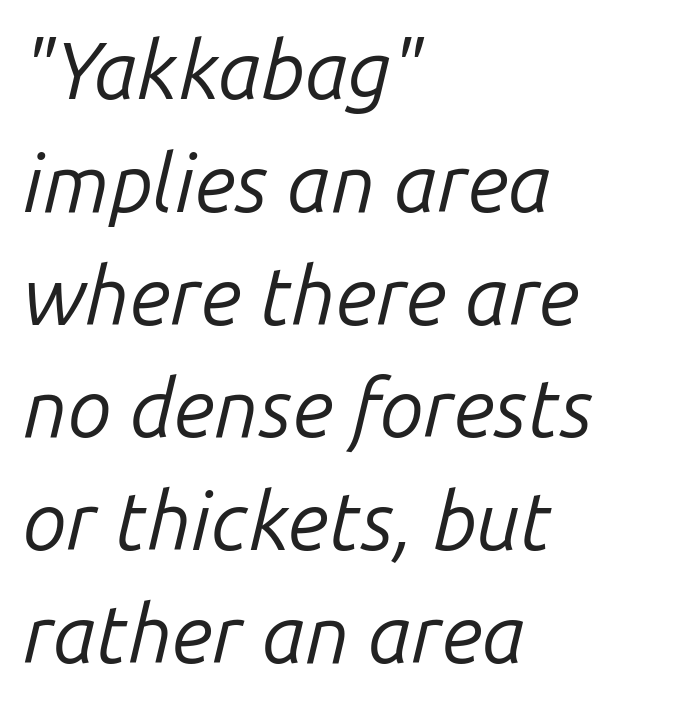
The image shows 80 px regular-weight type, italic (leaning right); set left-aligned, normal line spacing (1.41x), normal letter spacing, not underlined; low stroke contrast and a medium x-height.
